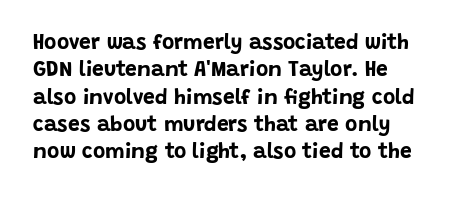
The rendering anchors every line to the left-hand side. This is the regular roman posture of the typeface. A normal amount of white space separates one row of letters from the next. The face used here is rendered with its standard letterfit. A clean baseline with only descenders dipping below it. The sample has been set heavy, in full bold.
